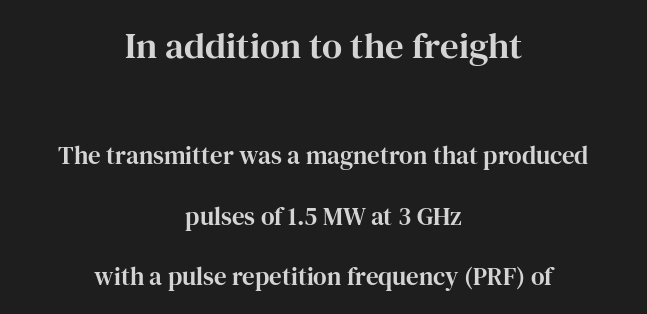
Note the varied advance widths — an 'i' is clearly narrower than an 'm'. Scale decreases going downward across the two blocks. The space beneath each line is pristine and unruled. Unlike a clean sans, this face finishes its strokes with serifs. There is no visible air inserted between adjacent glyphs. The lettering holds an erect, upright posture throughout.
